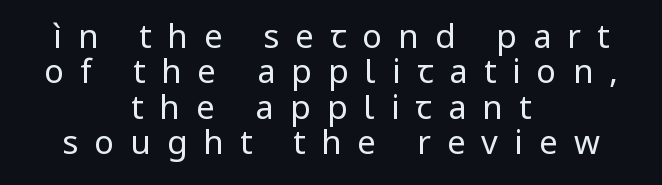
The image shows 33 px regular-weight sans-serif type, upright; set centered, tight line spacing (1.07x), unusually wide letter spacing (+0.49 em), not underlined; low stroke contrast and a medium x-height.
